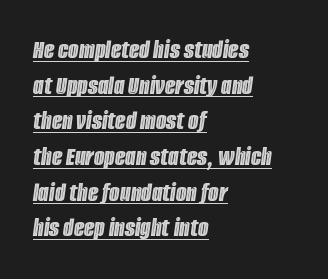
The image shows 27 px text type, italic (leaning right); set left-aligned, normal line spacing (1.32x), normal letter spacing, underlined.
